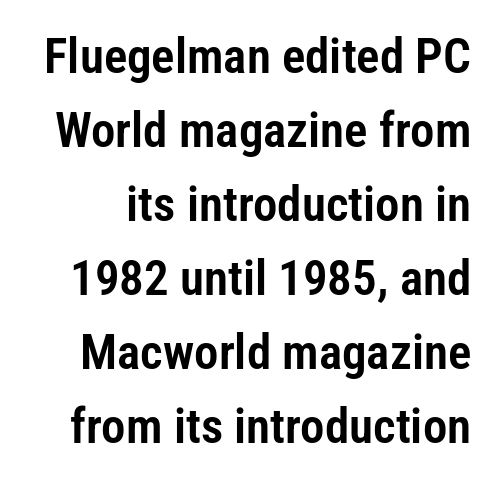
{"serif": "no", "italic": "no", "width": "condensed", "stroke_contrast": "low", "x_height": "medium", "monospaced": "no", "underline": "no", "line_spacing": "normal", "line_spacing_ratio": 1.51, "letter_spacing": "normal", "letter_spacing_em": 0.0, "glyph_px": 49}
